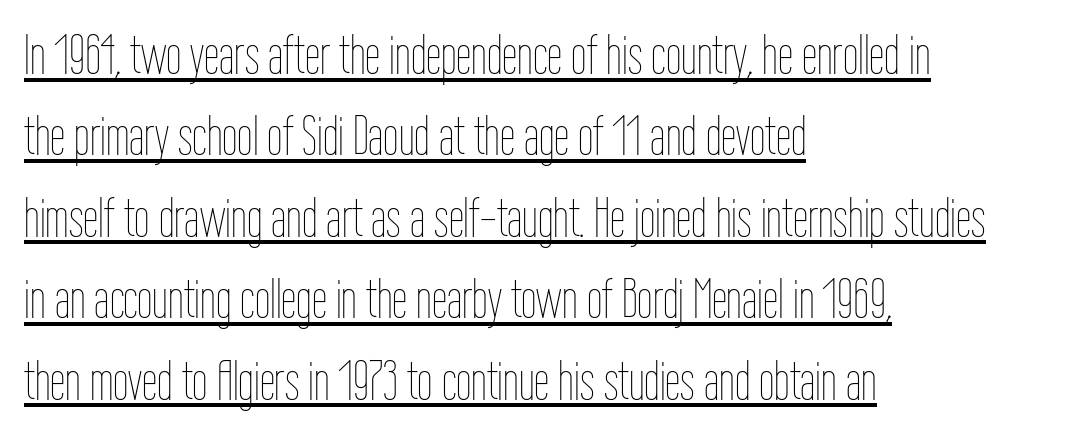
Caption: lettering with a line underneath. These lines are set flush left with a ragged right edge. Looks like regular typesetting: each glyph gets only the width it needs. These lines keep a tight, regular rhythm from letter to letter. The lettering stays uniformly vertical, giving the passage a roman look.
